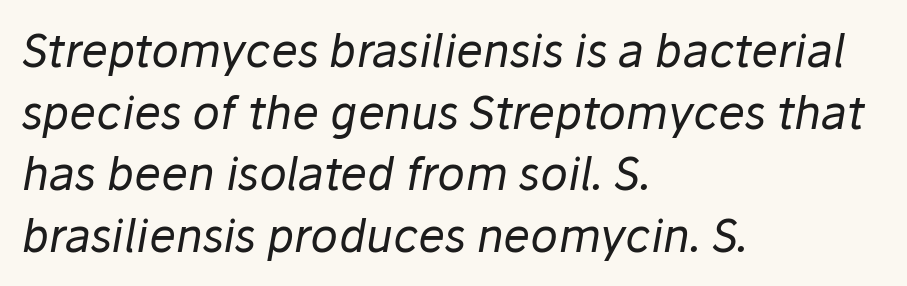
Nothing unusual about the tracking: characters are spaced as the font intends. This rendering features lettering with no underline. Each stroke keeps to a modest, everyday thickness or less. The designer left line spacing at the default. Does the copy run flush right? No — it runs flush left. The face used here is proportionally spaced, like ordinary book or web type.
